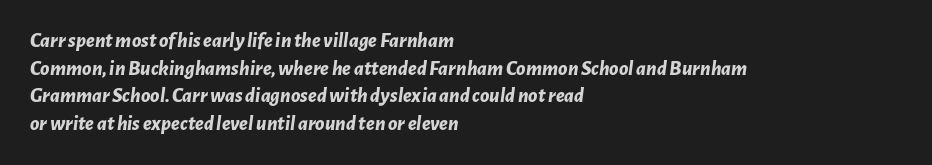
The image shows 21 px bold type, italic (leaning right); set left-aligned, normal line spacing (1.31x), normal letter spacing, not underlined.
